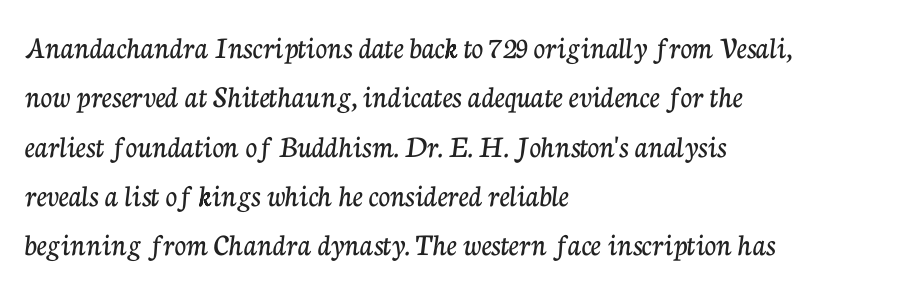
The image shows 32 px serif type; set left-aligned, normal line spacing (1.54x), normal letter spacing, not underlined; low stroke contrast and a medium x-height.
